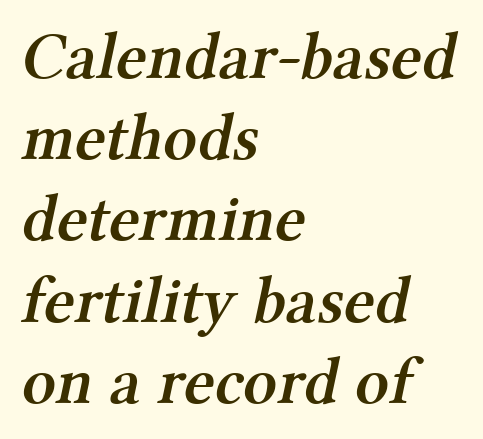
The image shows 66 px semibold serif type; set left-aligned, line spacing 1.23x, normal letter spacing, not underlined; medium stroke contrast and a medium x-height.
